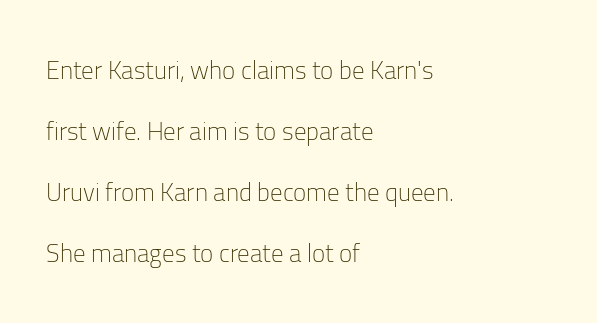
A typesetter would call this zero additional tracking. Letters have the restrained weight of plain body copy at most. Unmarked baselines from the first word to the last. Teacher's note: observe the even left margin — that is flush-left alignment.
